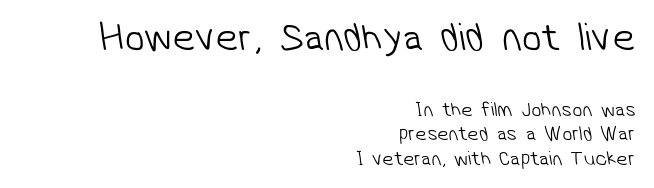
{"serif": "no", "bold": "no", "weight": "light", "width": "normal", "stroke_contrast": "low", "x_height": "medium", "monospaced": "no", "underline": "no", "align": "right", "line_spacing_ratio": 1.24, "letter_spacing": "normal", "letter_spacing_em": 0.0, "larger_block": "first", "size_ratio": 2.0, "glyph_px": 40}
